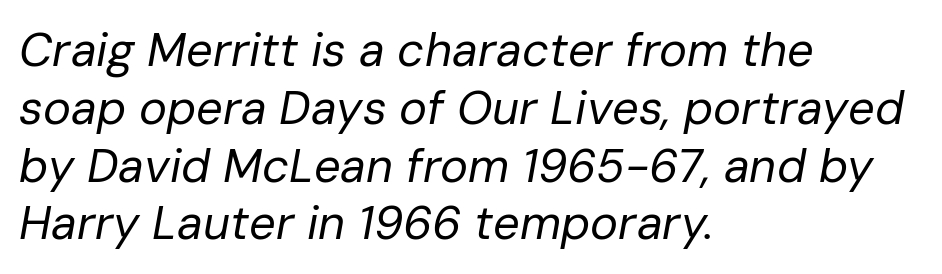
Observe the lean: these are italic letterforms. The letterforms sit at book weight or below. The passage shown is typed in a proportional face where columns would drift. Rule under the text: the space is simply empty. Short and long lines alike share a common starting point at left.
